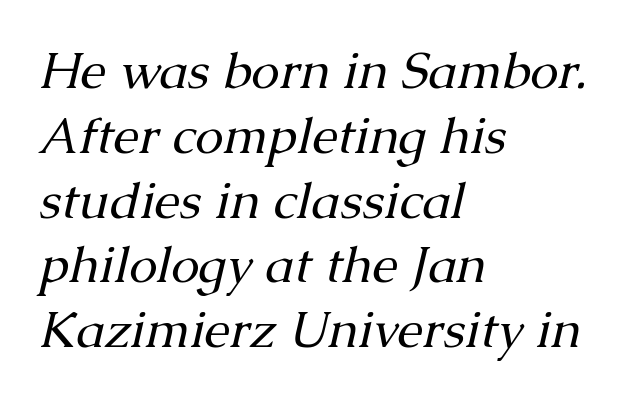
{"serif": "yes", "italic": "yes", "lean": "right", "slant_degrees": 13, "bold": "no", "weight": "regular", "width": "normal", "stroke_contrast": "medium", "x_height": "medium", "monospaced": "no", "underline": "no", "align": "left", "line_spacing": "normal", "line_spacing_ratio": 1.27, "letter_spacing": "normal", "letter_spacing_em": 0.0, "glyph_px": 51}
